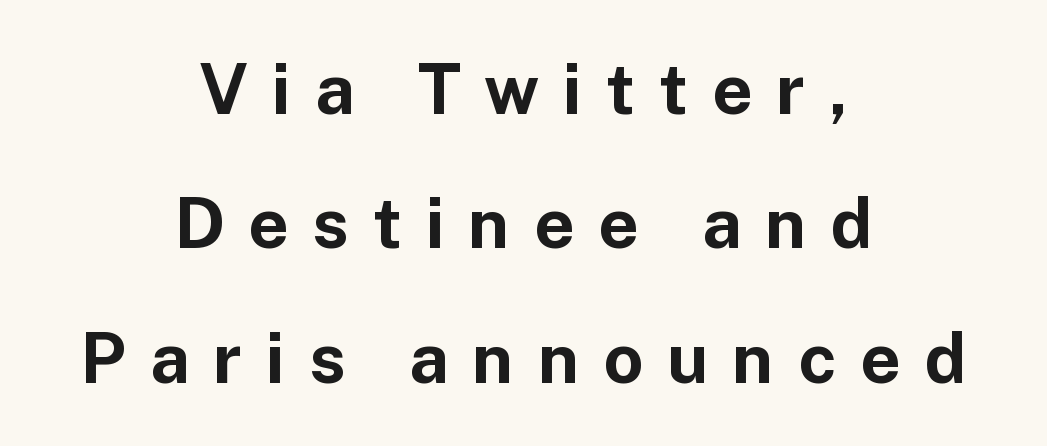
Q: Is the text bold? A: Yes.
Q: Is the text italic (slanted)? A: No, it is upright.
Q: Is the typeface a serif or a sans-serif typeface? A: Sans-serif.
Q: Is the text underlined? A: No.
Q: How is the paragraph aligned? A: Centered.
Q: Is the spacing between letters normal or unusually wide? A: Unusually wide.
Q: Is the spacing between lines tight, normal or loose? A: Loose.
Q: Width (condensed, normal, or wide)? A: Normal.
Q: Stroke contrast? A: Low.
Q: x-height? A: Medium.
Q: Monospaced? A: No.
